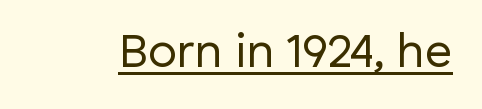
The image shows 48 px regular-weight sans-serif type, upright; set normal letter spacing, underlined; low stroke contrast and a medium x-height.
